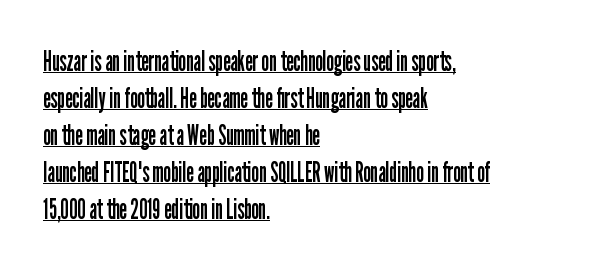
The image shows 28 px regular-weight, condensed sans-serif type, upright; set left-aligned, normal line spacing (1.32x), normal letter spacing, underlined; low stroke contrast and a medium x-height.
